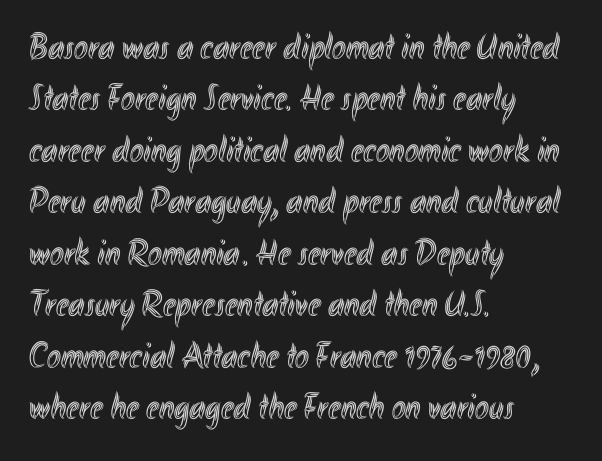
{"width": "condensed", "x_height": "small", "monospaced": "no", "underline": "no", "align": "left", "line_spacing": "normal", "line_spacing_ratio": 1.39, "letter_spacing": "normal", "letter_spacing_em": 0.0, "glyph_px": 37}
